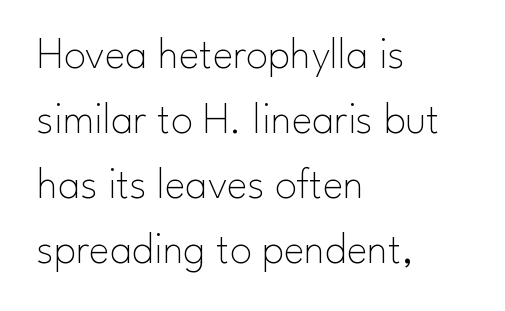
Q: Is the text bold? A: No.
Q: Is the text italic (slanted)? A: No, it is upright.
Q: Is the typeface a serif or a sans-serif typeface? A: Sans-serif.
Q: Is the text underlined? A: No.
Q: How is the paragraph aligned? A: Left-aligned.
Q: Is the spacing between letters normal or unusually wide? A: Normal.
Q: Is the spacing between lines tight, normal or loose? A: Normal.
Q: Width (condensed, normal, or wide)? A: Normal.
Q: Stroke contrast? A: Low.
Q: x-height? A: Small.
Q: Monospaced? A: No.
